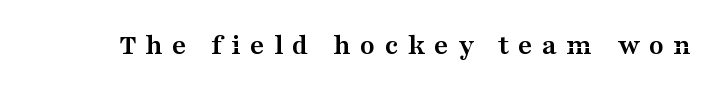
Q: Is the text bold? A: Yes.
Q: Is the text italic (slanted)? A: No, it is upright.
Q: Is the typeface a serif or a sans-serif typeface? A: Serif.
Q: Is the text underlined? A: No.
Q: Is the spacing between letters normal or unusually wide? A: Unusually wide.
Q: Width (condensed, normal, or wide)? A: Wide.
Q: Stroke contrast? A: Medium.
Q: x-height? A: Medium.
Q: Monospaced? A: No.
